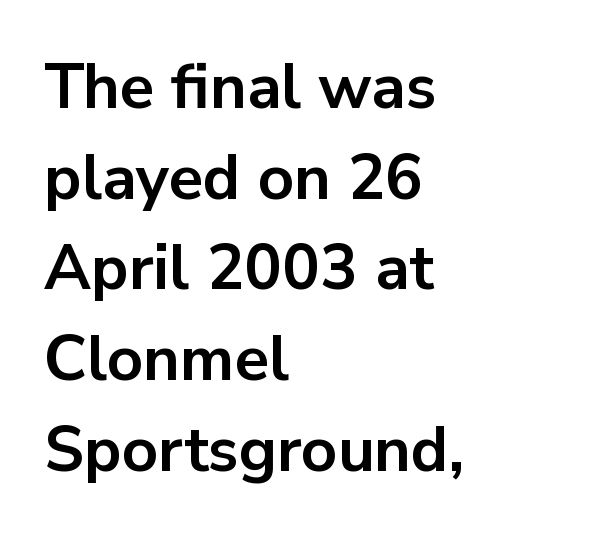
{"serif": "no", "italic": "no", "bold": "yes", "weight": "bold", "width": "normal", "stroke_contrast": "low", "x_height": "medium", "monospaced": "no", "underline": "no", "align": "left", "line_spacing": "normal", "line_spacing_ratio": 1.44, "letter_spacing": "normal", "letter_spacing_em": 0.0, "glyph_px": 63}
